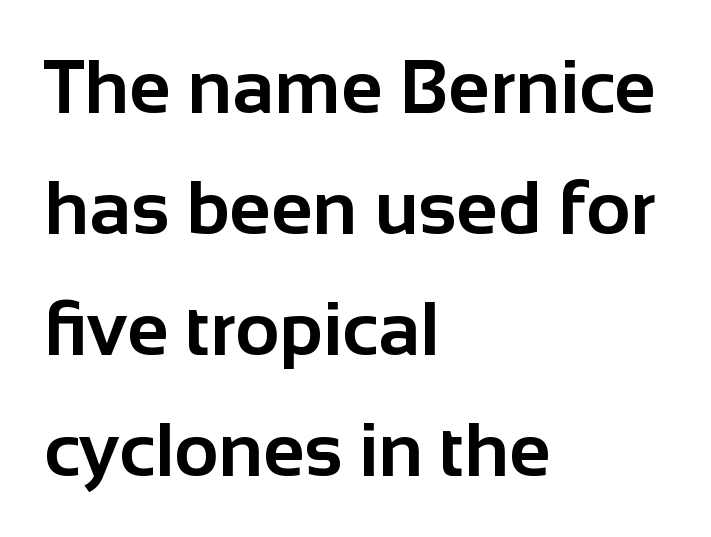
Letterform terminals end flat and unadorned throughout the passage. Nope, not italic — everything's standing straight. The rendering uses a moderate line-height, typical for paragraphs. Compared with an ordinary text face, these strokes are far heavier — a full bold. The letters advance in unequal steps, a hallmark of proportional type.
